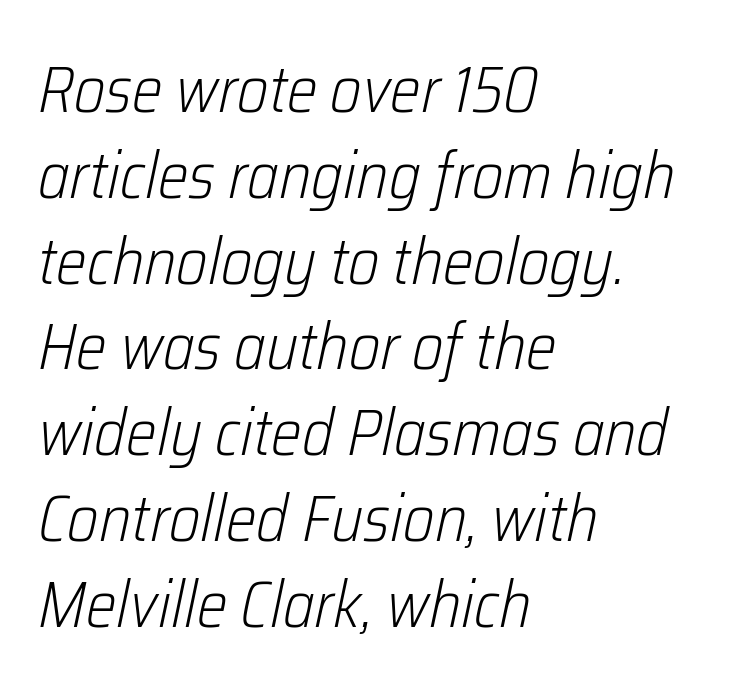
Q: Is the text bold? A: No.
Q: Is the text italic (slanted)? A: Yes, it leans right by about 12 degrees.
Q: Is the text underlined? A: No.
Q: How is the paragraph aligned? A: Left-aligned.
Q: Is the spacing between letters normal or unusually wide? A: Normal.
Q: Is the spacing between lines tight, normal or loose? A: Normal.
Q: Width (condensed, normal, or wide)? A: Condensed.
Q: Stroke contrast? A: Low.
Q: x-height? A: Medium.
Q: Monospaced? A: No.
